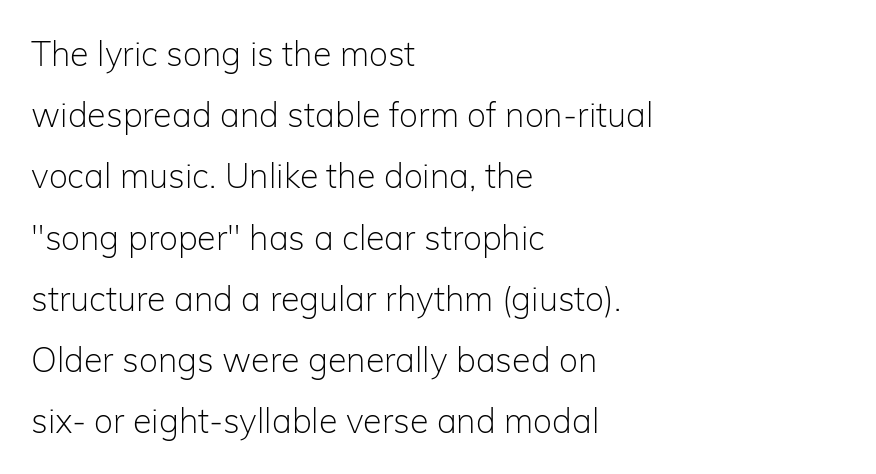
Spacing between characters is what you'd get straight out of the box. This rendering uses left alignment, leaving the right contour irregular. The zone under the glyphs is completely vacant. Notice how the stems are strictly vertical — no italics here.
